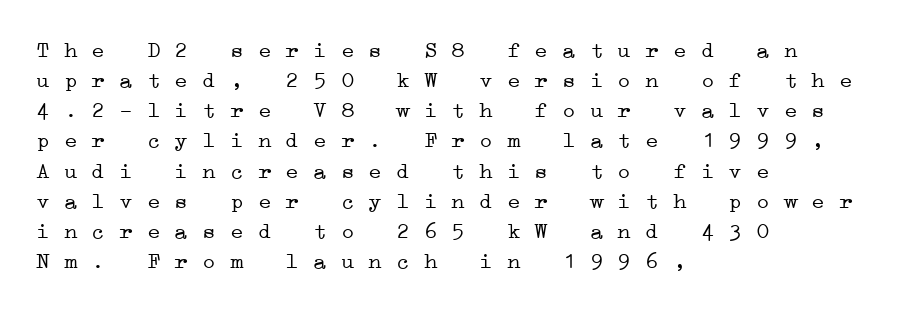
Q: Is the text bold? A: No.
Q: Is the text underlined? A: No.
Q: How is the paragraph aligned? A: Left-aligned.
Q: Is the spacing between letters normal or unusually wide? A: Normal.
Q: Is the spacing between lines tight, normal or loose? A: Normal.
